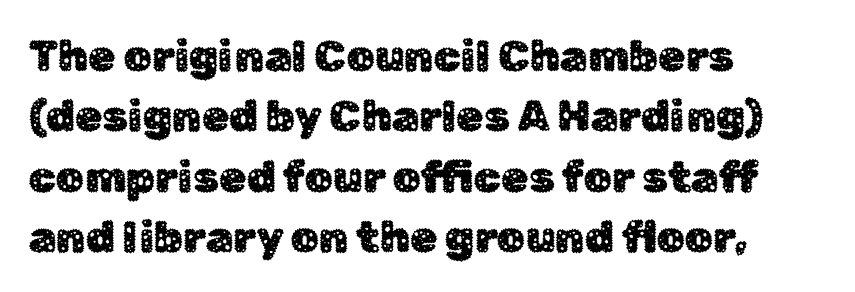
{"serif": "no", "italic": "no", "width": "normal", "stroke_contrast": "low", "x_height": "medium", "monospaced": "no", "underline": "no", "align": "left", "line_spacing": "normal", "line_spacing_ratio": 1.37, "letter_spacing": "normal", "letter_spacing_em": 0.0, "glyph_px": 44}
